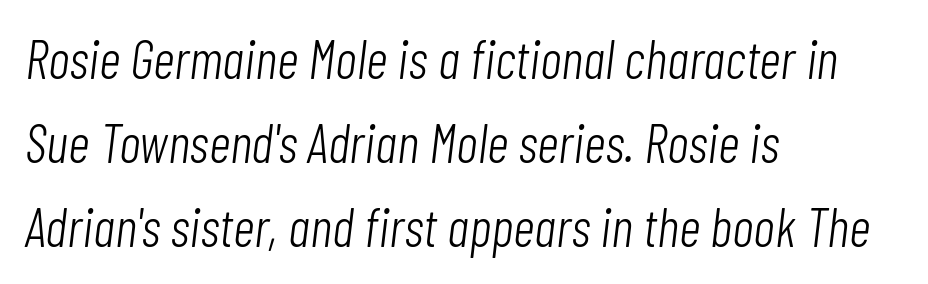
Stem width sits at or under what a default text font uses. Think of a printed novel: that variable character pitch is what you see here. In terms of posture, this sample is oblique. Nothing unusual about the tracking: characters are spaced as the font intends.
